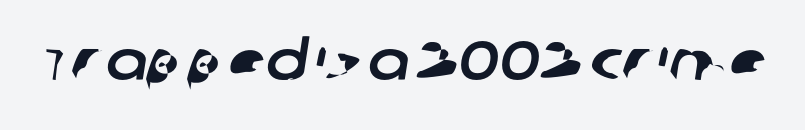
{"serif": "no", "width": "normal", "stroke_contrast": "low", "x_height": "large", "monospaced": "no", "underline": "no", "letter_spacing": "normal", "letter_spacing_em": 0.0, "glyph_px": 55}
